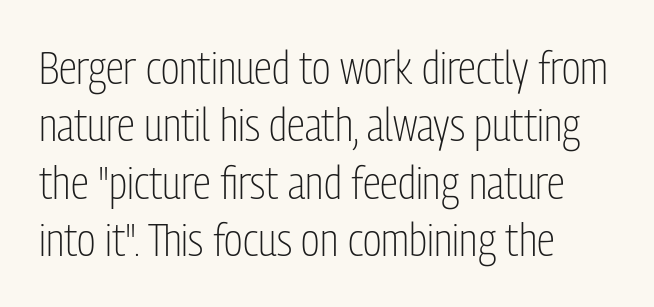
Q: Is the text bold? A: No.
Q: Is the text italic (slanted)? A: No, it is upright.
Q: Is the typeface a serif or a sans-serif typeface? A: Sans-serif.
Q: Is the text underlined? A: No.
Q: How is the paragraph aligned? A: Left-aligned.
Q: Is the spacing between letters normal or unusually wide? A: Normal.
Q: Is the spacing between lines tight, normal or loose? A: Normal.
Q: Width (condensed, normal, or wide)? A: Condensed.
Q: Stroke contrast? A: Low.
Q: x-height? A: Medium.
Q: Monospaced? A: No.
